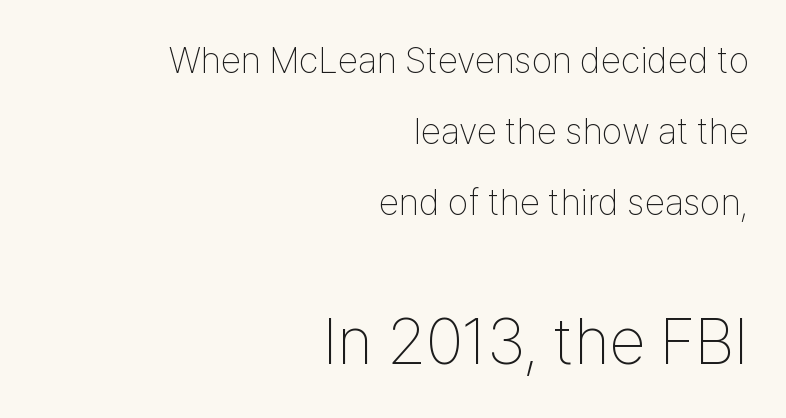
Q: Is the text bold? A: No.
Q: Is the text italic (slanted)? A: No, it is upright.
Q: Is the typeface a serif or a sans-serif typeface? A: Sans-serif.
Q: Is the text underlined? A: No.
Q: How is the paragraph aligned? A: Right-aligned.
Q: Is the spacing between letters normal or unusually wide? A: Normal.
Q: Is the spacing between lines tight, normal or loose? A: Loose.
Q: Which block of text is set in a larger size, the first (top) or the second (bottom)? A: The second (bottom) one.
Q: Width (condensed, normal, or wide)? A: Condensed.
Q: Stroke contrast? A: Low.
Q: x-height? A: Medium.
Q: Monospaced? A: No.
